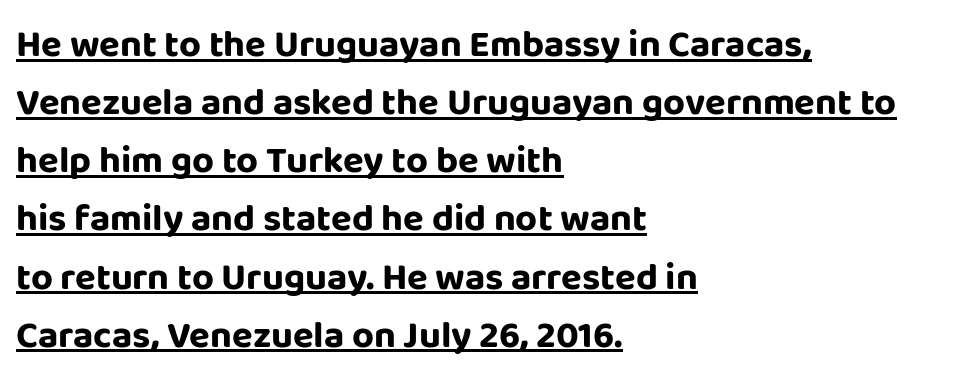
The image shows 38 px bold sans-serif type, upright; set left-aligned, normal line spacing (1.53x), normal letter spacing, underlined; low stroke contrast and a large x-height.
